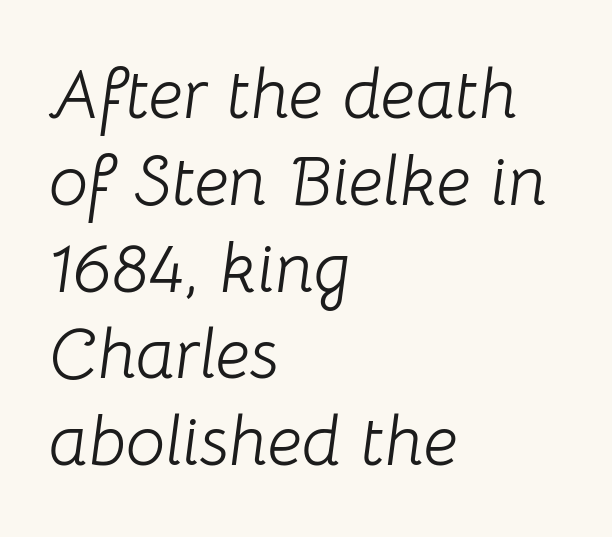
The image shows 70 px light type, italic (leaning right); set left-aligned, line spacing 1.24x, normal letter spacing, not underlined; low stroke contrast and a medium x-height.
